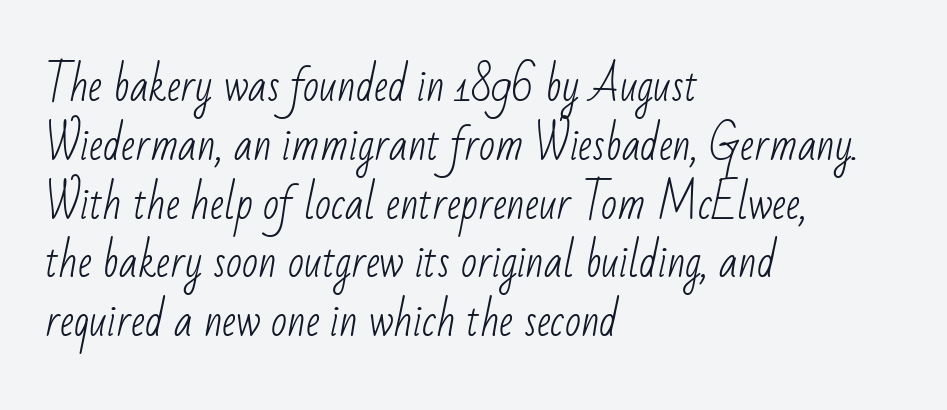
Teacher's note: observe the even left margin — that is flush-left alignment. Classification — sans serif. Glyph-to-glyph distance matches everyday printed text. Descenders are the only things crossing below the line.
